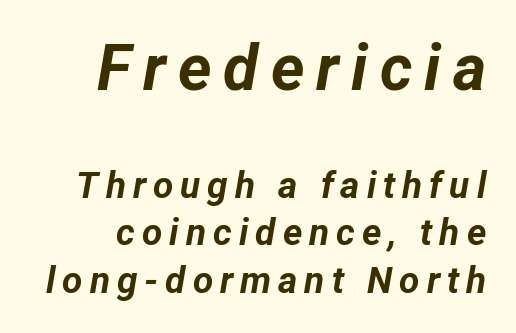
The area under the type is left untouched. Reading top to bottom, the characters get smaller at the block break. Emphasis-style slanted type is in use. Proportional: the letters do not fall into vertical columns.
